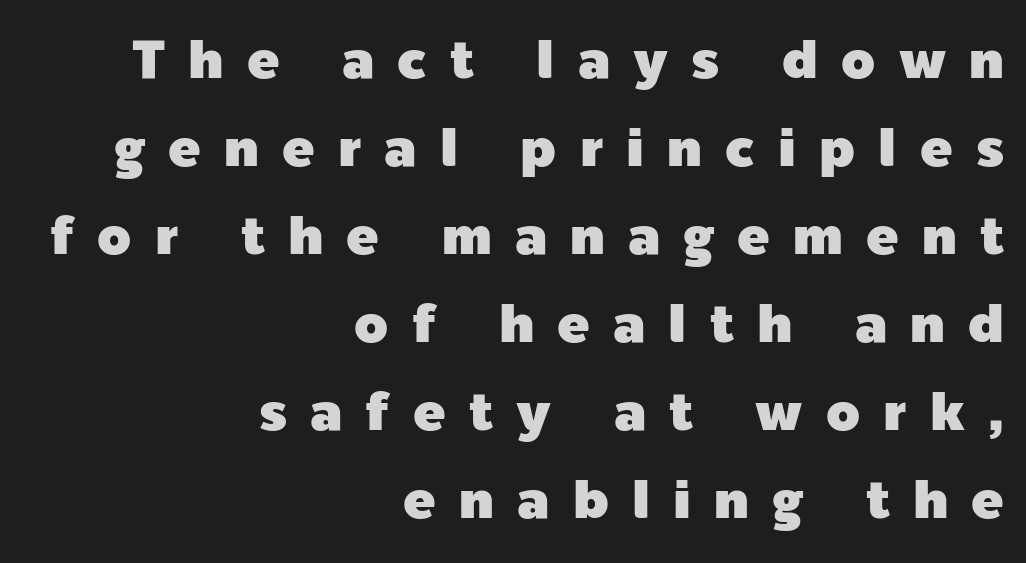
The image shows 54 px sans-serif type, upright; set right-aligned, normal line spacing (1.63x), unusually wide letter spacing (+0.43 em), not underlined; a medium x-height.
